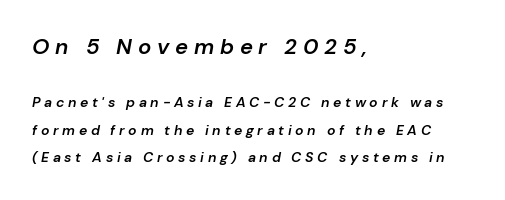
Glance below the letters and you will spot only blank space. The face used here is rendered with a markedly widened letterfit. You can tell it's italic because the verticals aren't actually vertical. Vertical spacing — loose.
